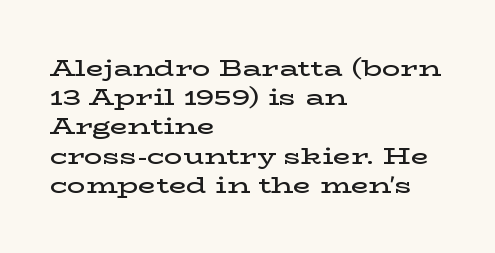
Q: Is the text bold? A: Semi-bold.
Q: Is the text italic (slanted)? A: No, it is upright.
Q: Is the text underlined? A: No.
Q: How is the paragraph aligned? A: Left-aligned.
Q: Is the spacing between letters normal or unusually wide? A: Normal.
Q: Is the spacing between lines tight, normal or loose? A: Normal.
